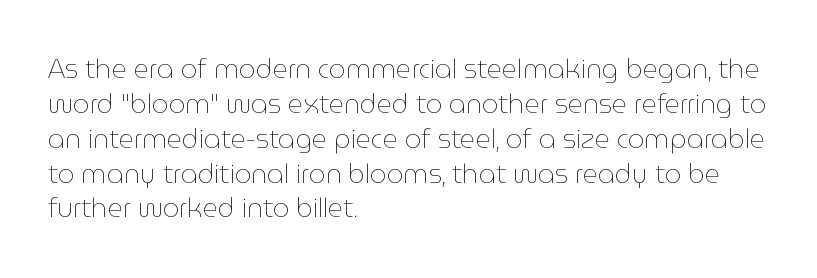
Q: Is the text bold? A: No.
Q: Is the text italic (slanted)? A: No, it is upright.
Q: Is the text underlined? A: No.
Q: How is the paragraph aligned? A: Left-aligned.
Q: Is the spacing between letters normal or unusually wide? A: Normal.
Q: Is the spacing between lines tight, normal or loose? A: Normal.
